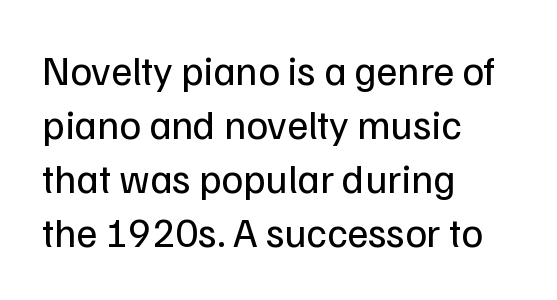
Horizontal alignment here is leftward, the default for most running prose. Each word holds together tightly as a unit, with standard inter-letter gaps. Students, observe: this is what conventionally led text looks like. The passage shown is not bold in any degree.
